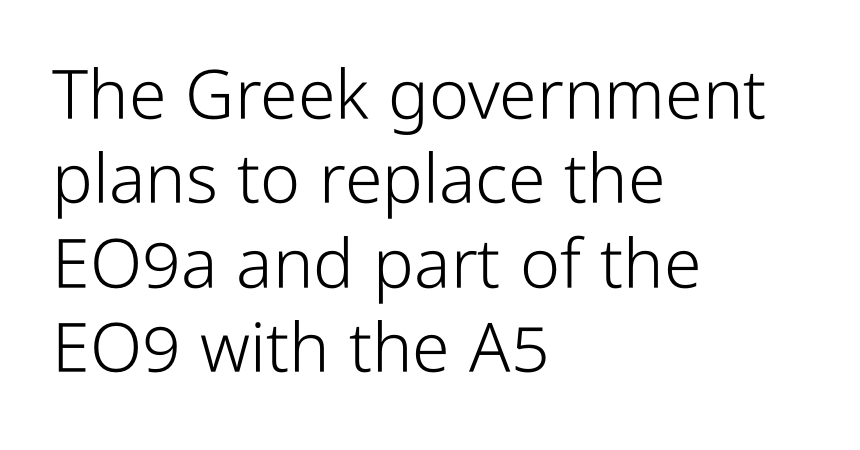
The image shows 68 px light, condensed sans-serif type, upright; set left-aligned, line spacing 1.24x, normal letter spacing, not underlined; low stroke contrast and a medium x-height.
